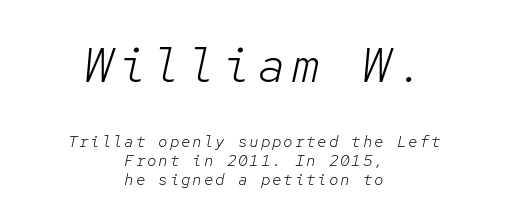
The image shows 49 px light type, italic (leaning right), monospaced; set centered, line spacing 1.2x, not underlined; the first (top) block is 3.06x larger; low stroke contrast and a medium x-height.
